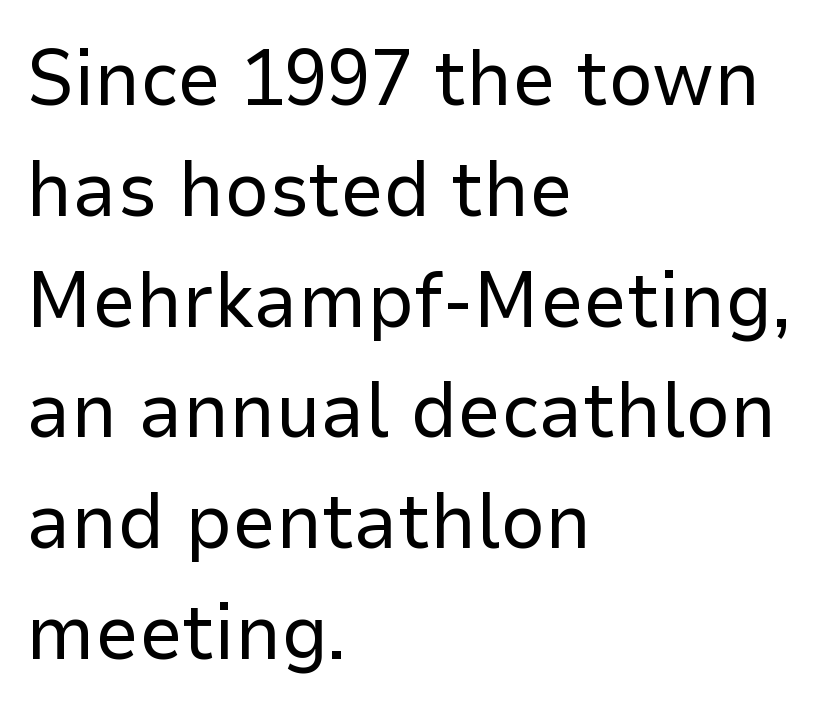
{"serif": "no", "italic": "no", "bold": "no", "weight": "regular", "width": "normal", "stroke_contrast": "low", "x_height": "medium", "monospaced": "no", "underline": "no", "align": "left", "line_spacing": "normal", "line_spacing_ratio": 1.42, "letter_spacing": "normal", "letter_spacing_em": 0.0, "glyph_px": 78}
